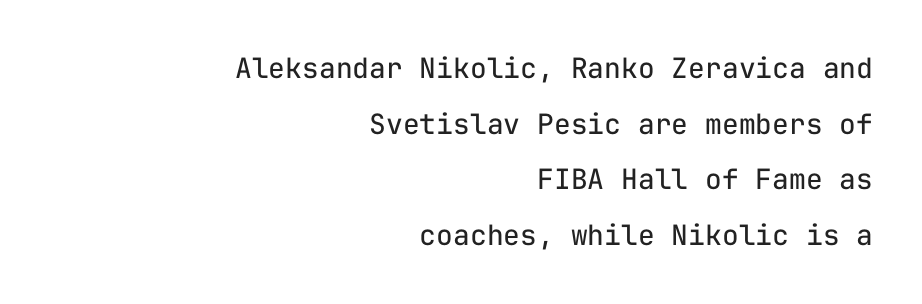
These lines are rendered in a fixed-pitch font. No feet cap the strokes, marking this as sans-serif type. This block would shrink considerably if given ordinary leading; it's expanded now. In terms of posture, this sample is upright. Ink coverage per letter is moderate at most. Which margin do the lines hug? The right one — the left edge is uneven.
